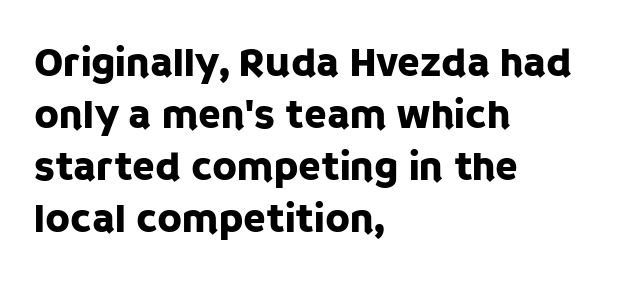
The image shows 41 px sans-serif type, upright; set left-aligned, normal line spacing (1.27x), normal letter spacing, not underlined; low stroke contrast and a large x-height.
